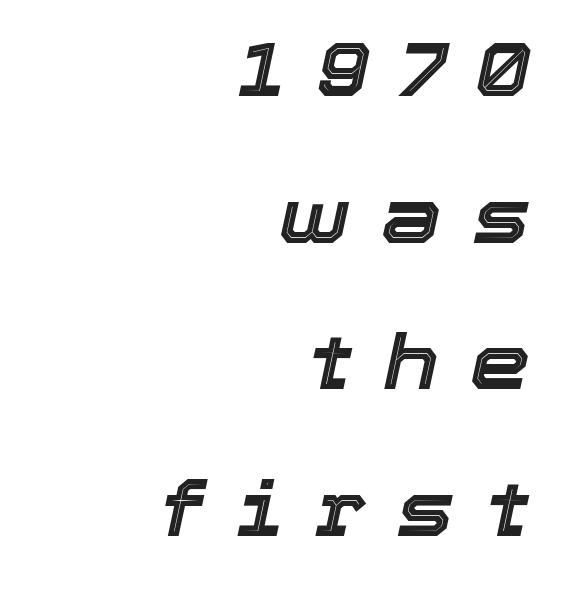
This is oblique type, the kind used for emphasis or titles. The rendering anchors every line to the right-hand side. Looks like regular typesetting: each glyph gets only the width it needs. Display-style spreading of the glyphs; the letterfit is very open. Underline: absent.
